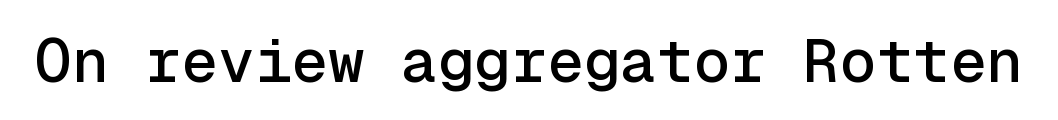
Q: Is the text italic (slanted)? A: No, it is upright.
Q: Is the typeface a serif or a sans-serif typeface? A: Sans-serif.
Q: Is the text underlined? A: No.
Q: Is the spacing between letters normal or unusually wide? A: Normal.
Q: Width (condensed, normal, or wide)? A: Normal.
Q: x-height? A: Medium.
Q: Monospaced? A: Yes.
